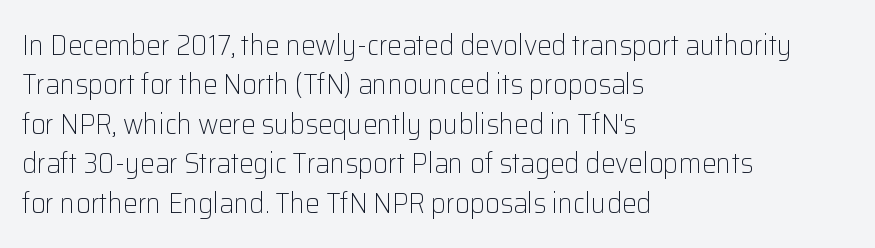
The string is rendered with underlining switched off. Summary of vertical rhythm: regular, with standard interline spacing. Typographically, this falls in the sans-serif category. Typeset ragged right — the left edge is the straight one.
